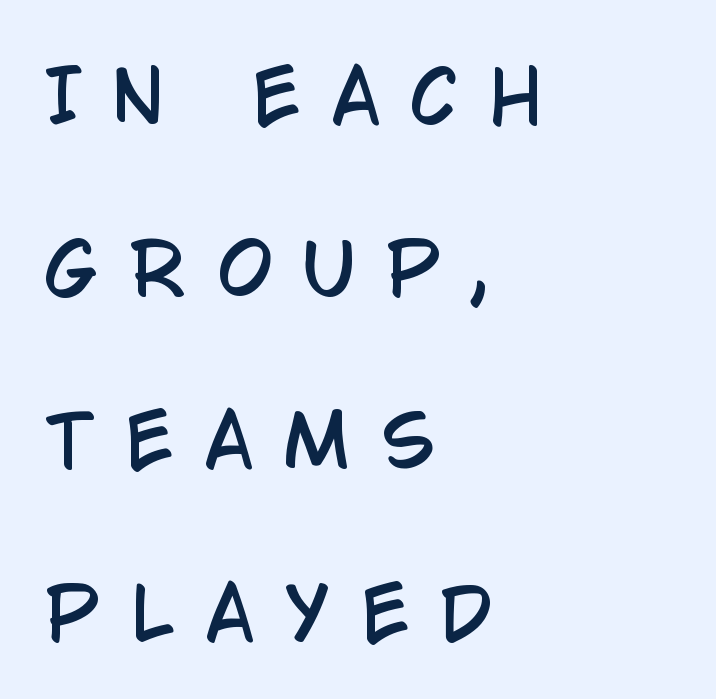
{"serif": "no", "italic": "no", "width": "condensed", "stroke_contrast": "low", "x_height": "large", "monospaced": "no", "underline": "no", "align": "left", "line_spacing": "loose", "line_spacing_ratio": 2.46, "letter_spacing": "wide", "letter_spacing_em": 0.45, "glyph_px": 70}
